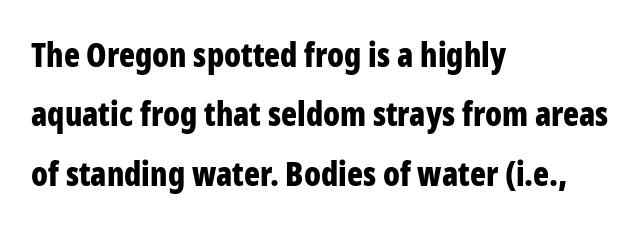
The image shows 33 px bold, condensed sans-serif type, upright; set left-aligned, line spacing 1.8x, normal letter spacing, not underlined; low stroke contrast and a medium x-height.
